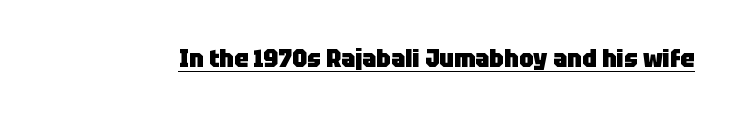
Q: Is the text bold? A: Yes.
Q: Is the text italic (slanted)? A: No, it is upright.
Q: Is the text underlined? A: Yes.
Q: Is the spacing between letters normal or unusually wide? A: Normal.
